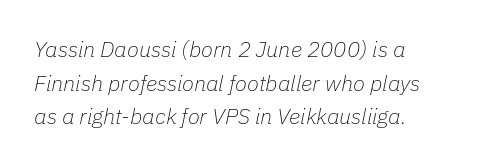
{"italic": "yes", "lean": "right", "slant_degrees": 11, "bold": "no", "underline": "no", "line_spacing": "normal", "line_spacing_ratio": 1.53, "letter_spacing": "normal", "letter_spacing_em": 0.0, "glyph_px": 22}
